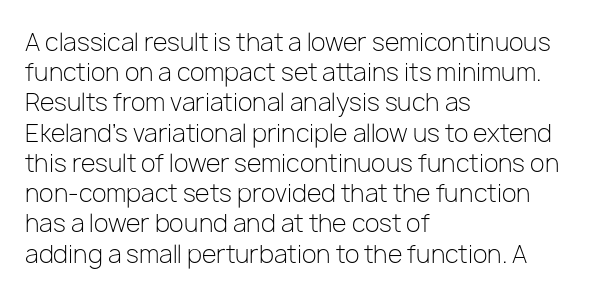
{"italic": "no", "bold": "no", "underline": "no", "align": "left", "line_spacing": "normal", "line_spacing_ratio": 1.26, "letter_spacing": "normal", "letter_spacing_em": 0.0, "glyph_px": 24}
